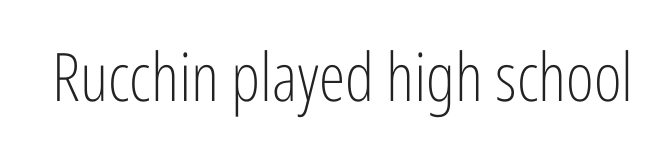
The image shows 67 px light, condensed sans-serif type, upright; set normal letter spacing, not underlined; low stroke contrast and a medium x-height.
